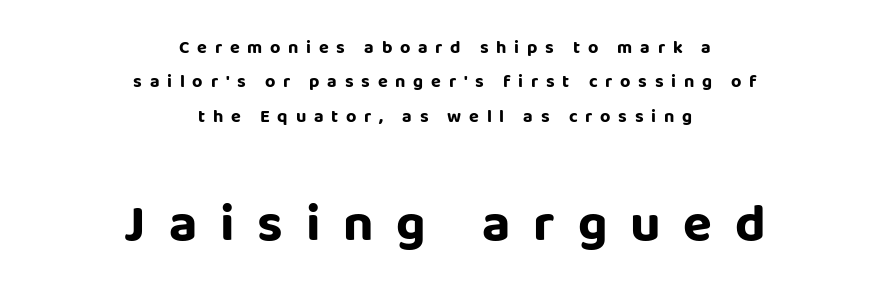
The image shows 53 px bold sans-serif type, upright; set centered, loose line spacing (1.91x), unusually wide letter spacing (+0.43 em), not underlined; the second (bottom) block is 2.94x larger; low stroke contrast and a large x-height.
